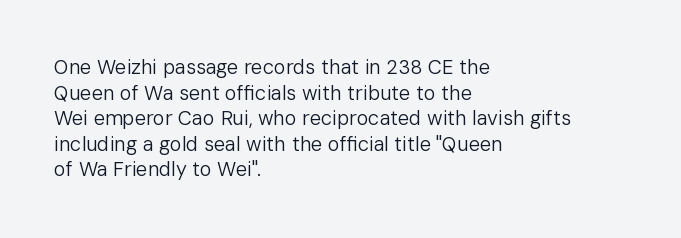
The weight would be labelled regular, book, light, or lighter still. Tall strokes in this sample are plumb rather than angled. These lines stack with their left ends in a neat column. Unmarked baselines from the first word to the last. Regular leading. A typesetter would call this zero additional tracking.
